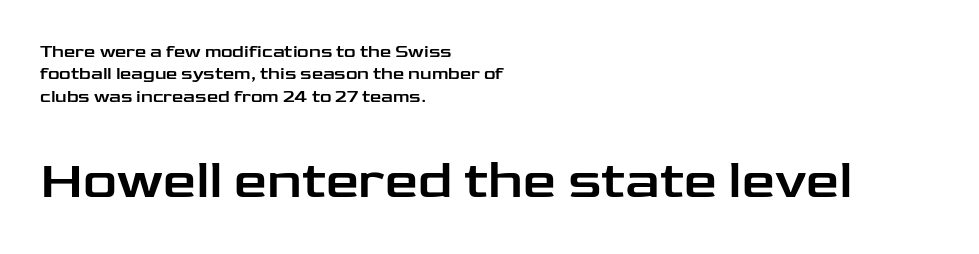
{"serif": "no", "italic": "no", "width": "wide", "stroke_contrast": "low", "x_height": "medium", "monospaced": "no", "underline": "no", "align": "left", "line_spacing_ratio": 1.24, "letter_spacing": "normal", "letter_spacing_em": 0.0, "larger_block": "second", "size_ratio": 2.94, "glyph_px": 53}
